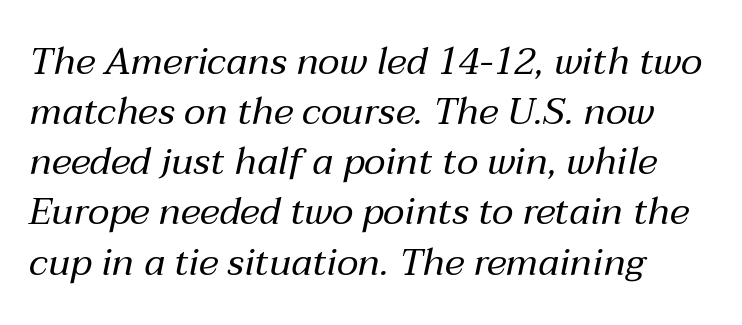
{"italic": "yes", "lean": "right", "slant_degrees": 12, "bold": "no", "weight": "regular", "width": "normal", "stroke_contrast": "medium", "x_height": "medium", "monospaced": "no", "underline": "no", "align": "left", "line_spacing": "normal", "line_spacing_ratio": 1.32, "letter_spacing": "normal", "letter_spacing_em": 0.0, "glyph_px": 38}
